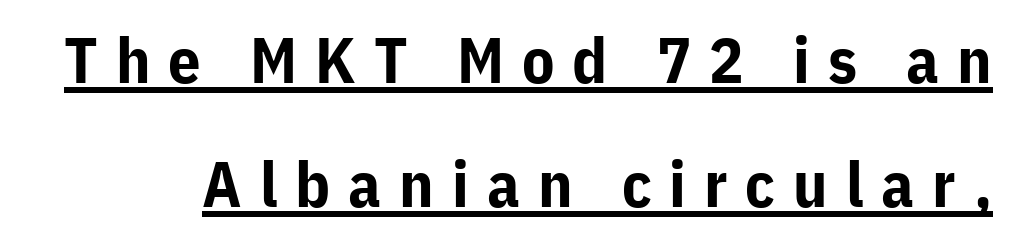
Q: Is the text bold? A: Yes.
Q: Is the text italic (slanted)? A: No, it is upright.
Q: Is the typeface a serif or a sans-serif typeface? A: Sans-serif.
Q: Is the text underlined? A: Yes.
Q: Is the spacing between letters normal or unusually wide? A: Unusually wide.
Q: Is the spacing between lines tight, normal or loose? A: Loose.
Q: Width (condensed, normal, or wide)? A: Normal.
Q: Stroke contrast? A: Low.
Q: x-height? A: Medium.
Q: Monospaced? A: No.
